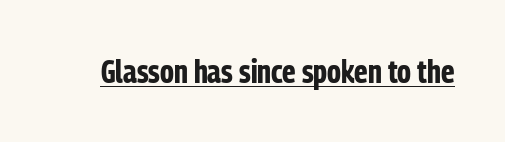
Q: Is the text bold? A: Yes.
Q: Is the text italic (slanted)? A: No, it is upright.
Q: Is the typeface a serif or a sans-serif typeface? A: Sans-serif.
Q: Is the text underlined? A: Yes.
Q: Is the spacing between letters normal or unusually wide? A: Normal.
Q: Width (condensed, normal, or wide)? A: Condensed.
Q: Stroke contrast? A: Low.
Q: x-height? A: Medium.
Q: Monospaced? A: No.
